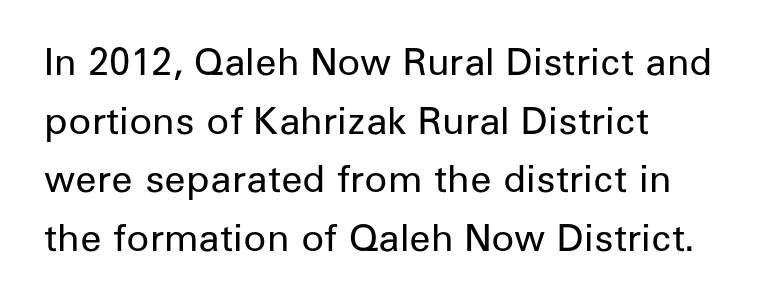
The image shows 38 px regular-weight sans-serif type, upright; set left-aligned, normal line spacing (1.54x), normal letter spacing, not underlined; low stroke contrast and a medium x-height.
